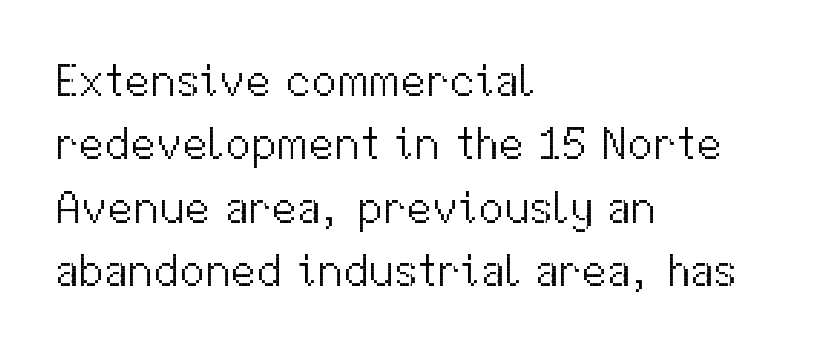
The image shows 46 px light sans-serif type, upright; set left-aligned, normal line spacing (1.38x), normal letter spacing, not underlined; medium stroke contrast and a medium x-height.
